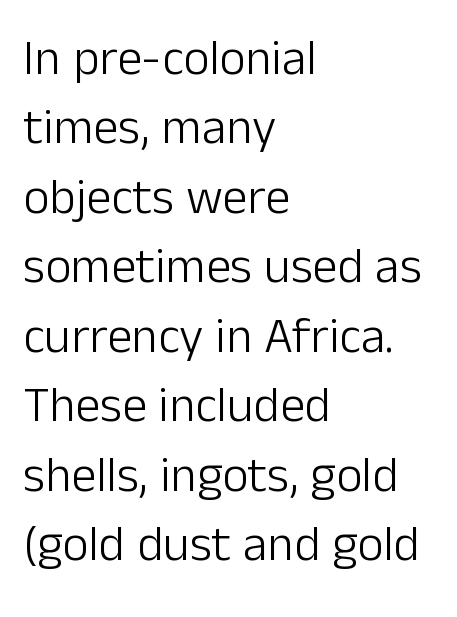
Q: Is the text bold? A: No.
Q: Is the text italic (slanted)? A: No, it is upright.
Q: Is the typeface a serif or a sans-serif typeface? A: Sans-serif.
Q: Is the text underlined? A: No.
Q: How is the paragraph aligned? A: Left-aligned.
Q: Is the spacing between letters normal or unusually wide? A: Normal.
Q: Is the spacing between lines tight, normal or loose? A: Normal.
Q: Width (condensed, normal, or wide)? A: Normal.
Q: Stroke contrast? A: Low.
Q: x-height? A: Medium.
Q: Monospaced? A: No.
